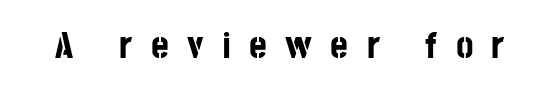
No italicization has been applied; the sample stays upright. Look at the tracking — it's clearly loosened, letters drifting apart. Nope, no serifs anywhere on these letters. Has an underline been added? It has not. The sample has been set heavy, in full bold. Each letter keeps its own natural width here, so spacing adapts to shape.
